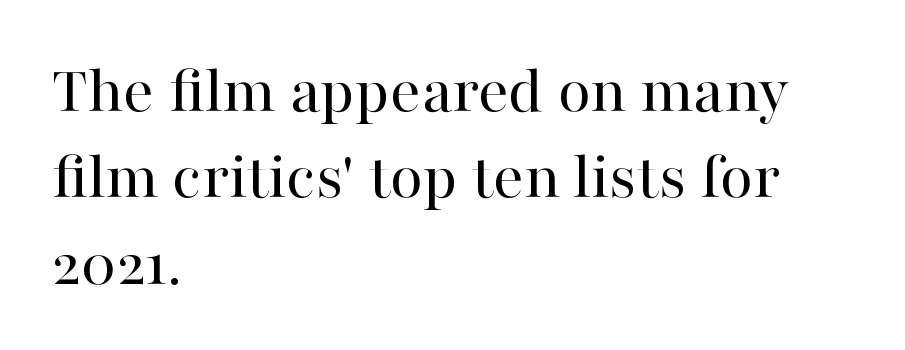
In CSS terms this would be text-align: left. No chunkiness to these letters — they're not bold. A roman cut, with each character standing at attention. The foot of each line stays bare and open. Each letter keeps its own natural width here, so spacing adapts to shape.
